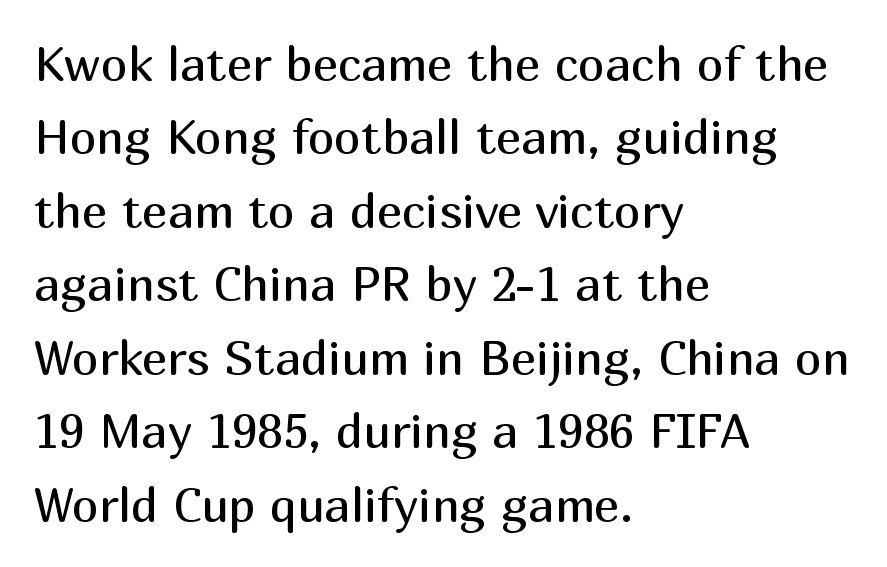
Q: Is the text bold? A: No.
Q: Is the text italic (slanted)? A: No, it is upright.
Q: Is the typeface a serif or a sans-serif typeface? A: Sans-serif.
Q: Is the text underlined? A: No.
Q: How is the paragraph aligned? A: Left-aligned.
Q: Is the spacing between letters normal or unusually wide? A: Normal.
Q: Is the spacing between lines tight, normal or loose? A: Normal.
Q: Width (condensed, normal, or wide)? A: Normal.
Q: Stroke contrast? A: Medium.
Q: x-height? A: Medium.
Q: Monospaced? A: No.
